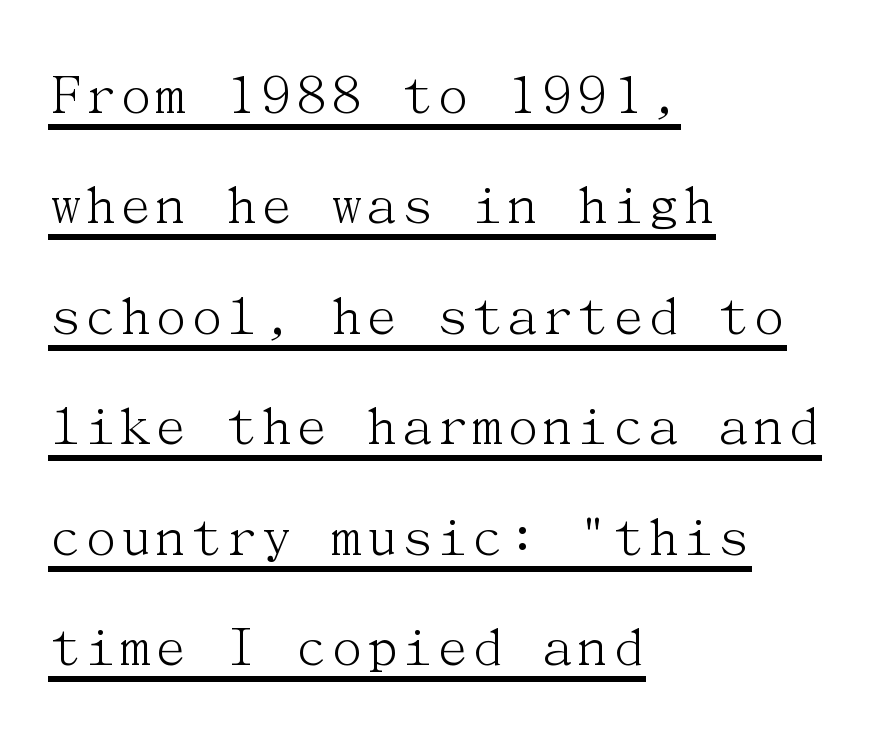
The image shows 60 px light serif type, upright; set left-aligned, line spacing 1.84x, normal letter spacing, underlined; medium stroke contrast and a medium x-height.
